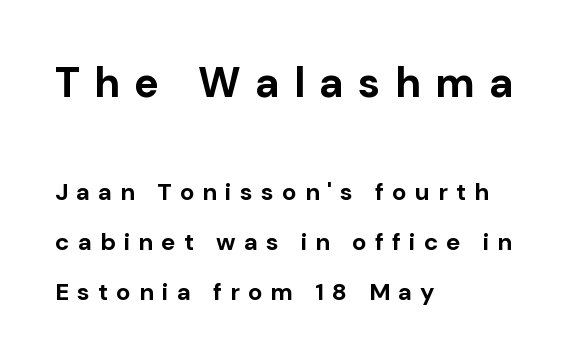
Q: Is the text bold? A: Yes.
Q: Is the text italic (slanted)? A: No, it is upright.
Q: Is the typeface a serif or a sans-serif typeface? A: Sans-serif.
Q: Is the text underlined? A: No.
Q: How is the paragraph aligned? A: Left-aligned.
Q: Is the spacing between letters normal or unusually wide? A: Unusually wide.
Q: Is the spacing between lines tight, normal or loose? A: Loose.
Q: Which block of text is set in a larger size, the first (top) or the second (bottom)? A: The first (top) one.
Q: Width (condensed, normal, or wide)? A: Normal.
Q: Stroke contrast? A: Low.
Q: x-height? A: Medium.
Q: Monospaced? A: No.
